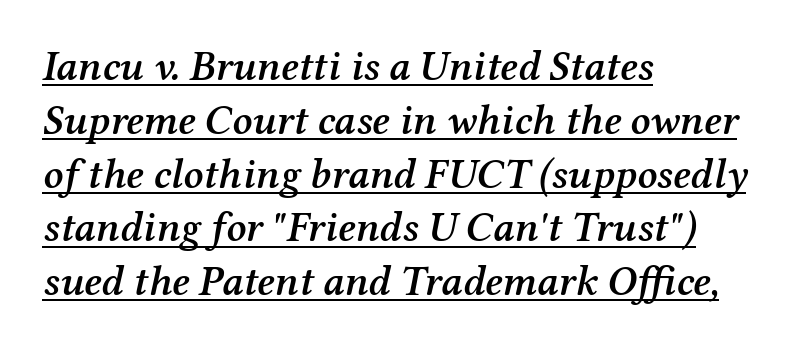
Characters are canted at an angle relative to the baseline's perpendicular. Visually the block forms a straight wall on the left and a jagged coastline on the right. There is no visible air inserted between adjacent glyphs. Does the type have serifs? Yes, each stem ends in a small foot.
